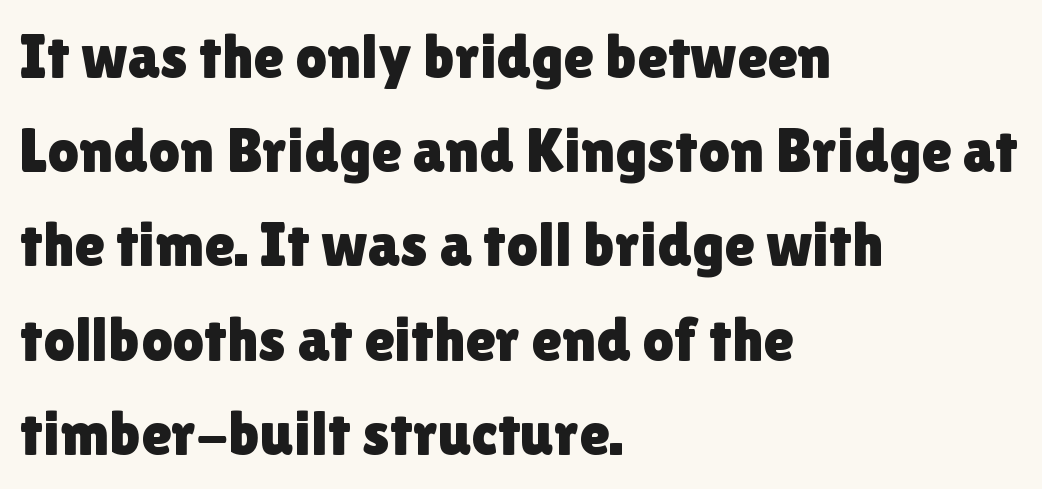
Varying glyph widths throughout — classic text-font behaviour. Do the letters lean? They stand straight. The designer went with a sans here, leaving each stem footless. Typeset ragged right — the left edge is the straight one.
